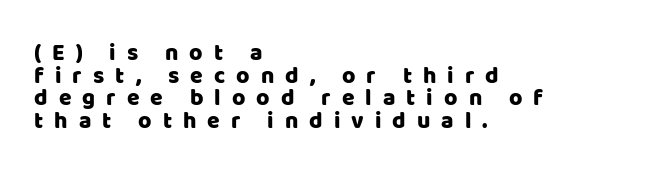
Each word looks stretched out because of the extra space between its letters. Notice how descenders almost collide with the ascenders below — that's tight leading. Nobody drew a line under any word here. Posture: straight, roman, zero tilt. The text block is weighted toward the left margin, trailing off unevenly rightward.
